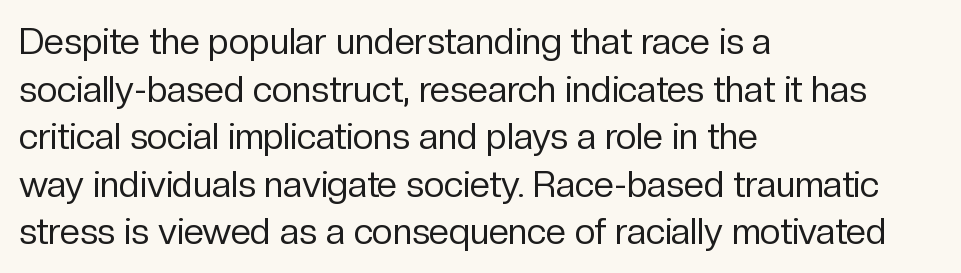
{"serif": "no", "italic": "no", "bold": "no", "weight": "regular", "width": "normal", "stroke_contrast": "low", "x_height": "medium", "monospaced": "no", "underline": "no", "align": "left", "line_spacing": "normal", "line_spacing_ratio": 1.32, "letter_spacing": "normal", "letter_spacing_em": 0.0, "glyph_px": 36}
